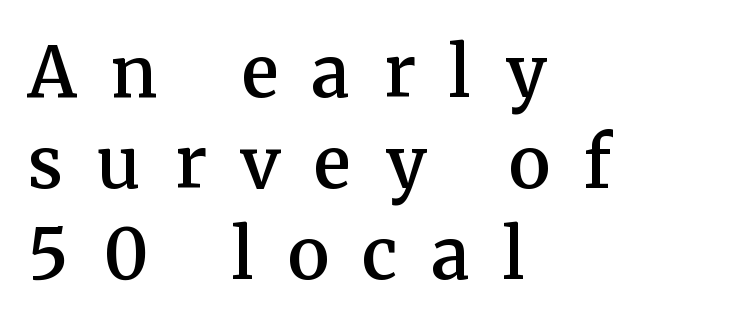
{"serif": "yes", "italic": "no", "bold": "semi", "weight": "semibold", "width": "normal", "stroke_contrast": "medium", "x_height": "medium", "monospaced": "no", "underline": "no", "align": "left", "line_spacing": "normal", "line_spacing_ratio": 1.3, "letter_spacing": "wide", "letter_spacing_em": 0.48, "glyph_px": 70}
